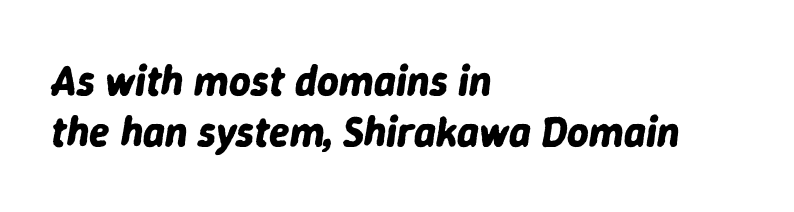
Q: Is the text bold? A: Yes.
Q: Is the text italic (slanted)? A: Yes, it leans right by about 9 degrees.
Q: Is the text underlined? A: No.
Q: How is the paragraph aligned? A: Left-aligned.
Q: Is the spacing between letters normal or unusually wide? A: Normal.
Q: Width (condensed, normal, or wide)? A: Normal.
Q: Stroke contrast? A: Low.
Q: x-height? A: Medium.
Q: Monospaced? A: No.
